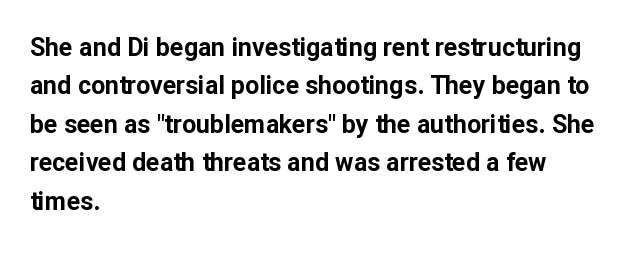
The image shows 25 px bold type, upright; set left-aligned, normal line spacing (1.54x), normal letter spacing, not underlined.
